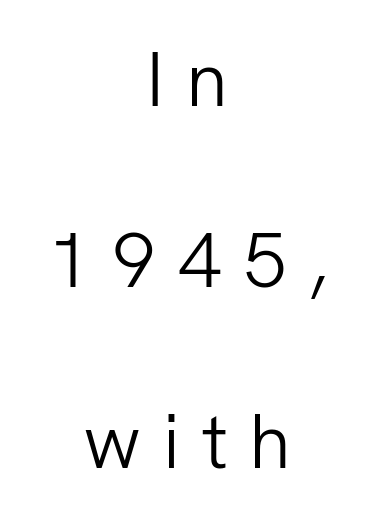
Q: Is the text bold? A: No.
Q: Is the text italic (slanted)? A: No, it is upright.
Q: Is the typeface a serif or a sans-serif typeface? A: Sans-serif.
Q: Is the text underlined? A: No.
Q: How is the paragraph aligned? A: Centered.
Q: Is the spacing between letters normal or unusually wide? A: Unusually wide.
Q: Is the spacing between lines tight, normal or loose? A: Loose.
Q: Width (condensed, normal, or wide)? A: Normal.
Q: Stroke contrast? A: Low.
Q: x-height? A: Medium.
Q: Monospaced? A: No.
